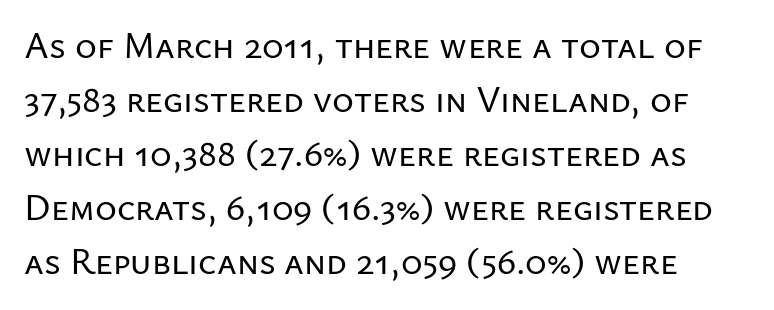
Character widths vary here, with narrow letters taking less room than wide ones. No extra tracking has been applied to these lines. Typographically, this falls in the sans-serif category. The passage shown stacks its lines at a standard gap. Tall strokes in this sample are plumb rather than angled.
